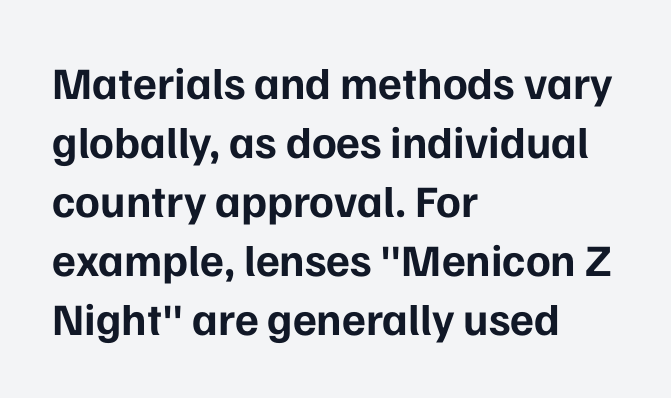
{"serif": "no", "italic": "no", "bold": "yes", "weight": "bold", "width": "normal", "stroke_contrast": "low", "x_height": "medium", "monospaced": "no", "underline": "no", "align": "left", "line_spacing": "normal", "line_spacing_ratio": 1.31, "letter_spacing": "normal", "letter_spacing_em": 0.0, "glyph_px": 45}
